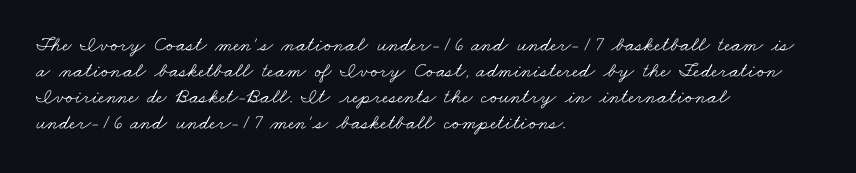
Q: Is the text bold? A: No.
Q: Is the text underlined? A: No.
Q: How is the paragraph aligned? A: Left-aligned.
Q: Is the spacing between letters normal or unusually wide? A: Normal.
